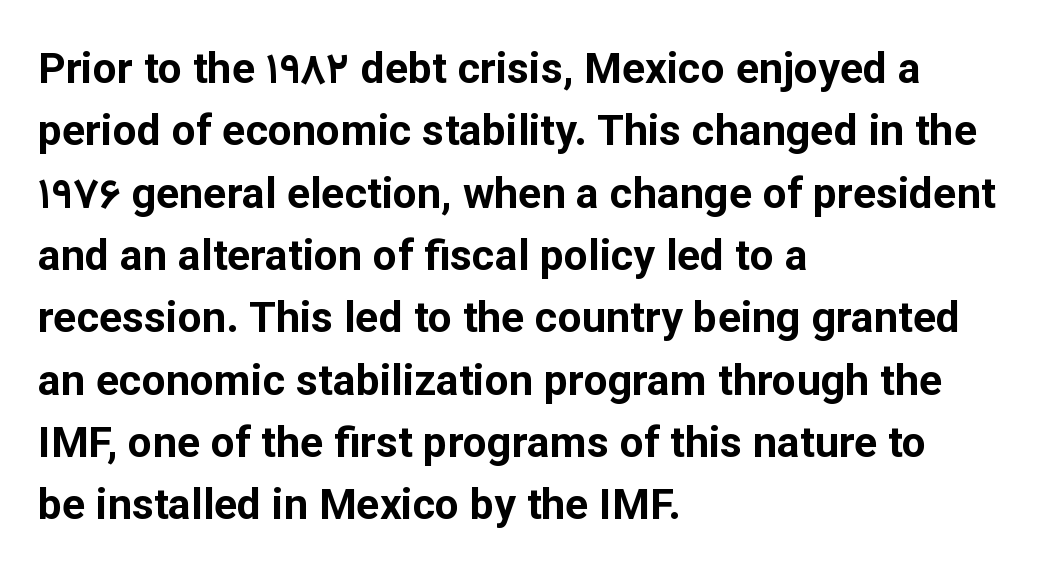
The image shows 43 px bold sans-serif type, upright; set left-aligned, normal line spacing (1.45x), normal letter spacing, not underlined; low stroke contrast and a medium x-height.
